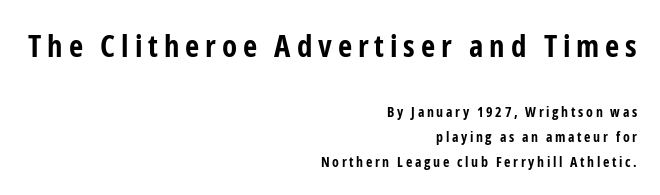
{"serif": "no", "italic": "no", "bold": "yes", "weight": "bold", "width": "condensed", "stroke_contrast": "low", "x_height": "medium", "monospaced": "no", "underline": "no", "align": "right", "line_spacing_ratio": 1.76, "larger_block": "first", "size_ratio": 2.21, "glyph_px": 31}
